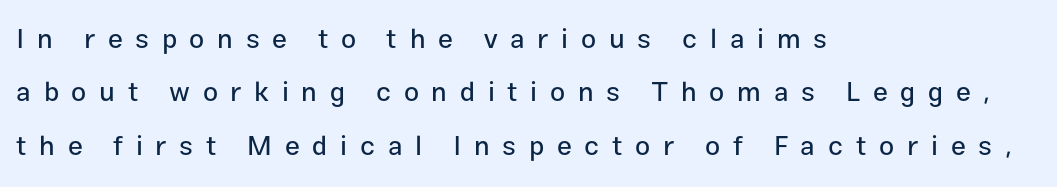
The designer dialed line spacing up above the default. Someone cranked the tracking dial way up on this one. Every row of glyphs begins at an identical x-position on the left. Posture: vertical. Clear beneath every line of the passage.
